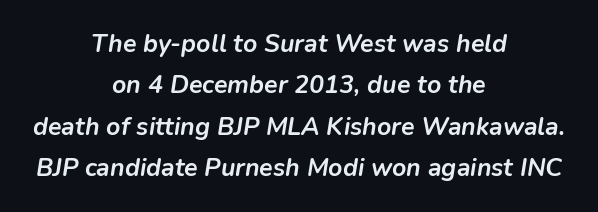
A typesetter would call this zero additional tracking. The string is rendered with underlining switched off. Plenty of ink on the page — the face is bold. These lines were composed using italics.
